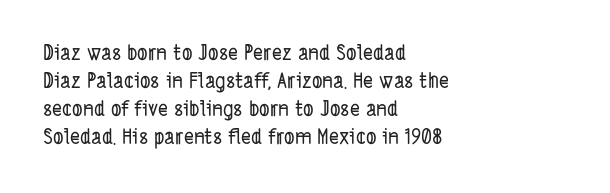
Q: Is the text underlined? A: No.
Q: How is the paragraph aligned? A: Left-aligned.
Q: Is the spacing between letters normal or unusually wide? A: Normal.
Q: Is the spacing between lines tight, normal or loose? A: Normal.
